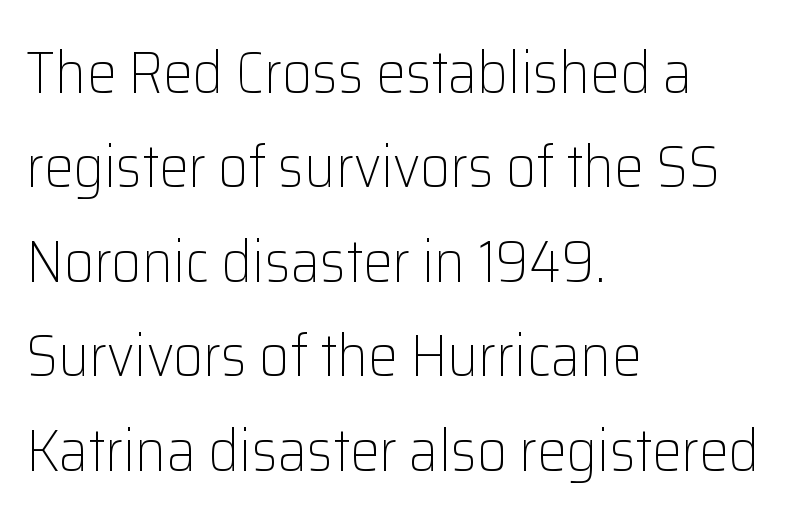
{"serif": "no", "italic": "no", "bold": "no", "weight": "light", "width": "normal", "stroke_contrast": "low", "x_height": "medium", "monospaced": "no", "underline": "no", "align": "left", "line_spacing": "normal", "line_spacing_ratio": 1.6, "letter_spacing": "normal", "letter_spacing_em": 0.0, "glyph_px": 59}
